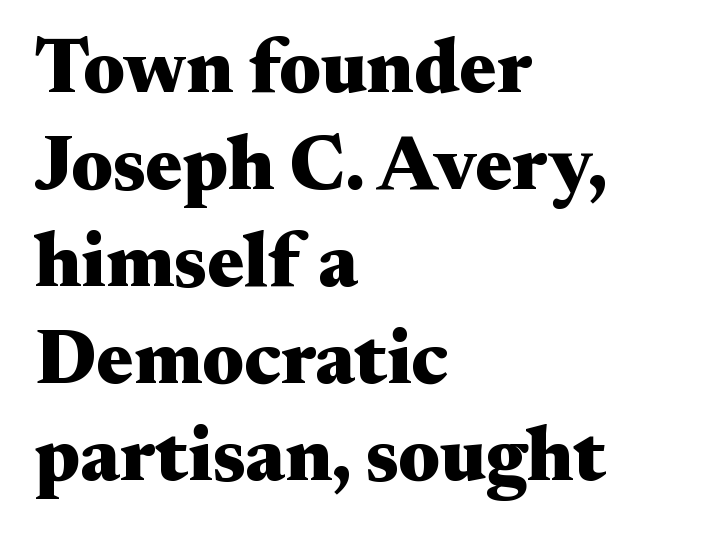
Q: Is the text bold? A: Yes.
Q: Is the text italic (slanted)? A: No, it is upright.
Q: Is the typeface a serif or a sans-serif typeface? A: Serif.
Q: Is the text underlined? A: No.
Q: How is the paragraph aligned? A: Left-aligned.
Q: Is the spacing between letters normal or unusually wide? A: Normal.
Q: Is the spacing between lines tight, normal or loose? A: Normal.
Q: Width (condensed, normal, or wide)? A: Wide.
Q: Stroke contrast? A: Medium.
Q: x-height? A: Small.
Q: Monospaced? A: No.
